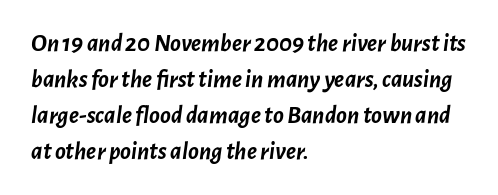
Q: Is the text bold? A: Yes.
Q: Is the text italic (slanted)? A: Yes, it leans right by about 7 degrees.
Q: Is the text underlined? A: No.
Q: How is the paragraph aligned? A: Left-aligned.
Q: Is the spacing between letters normal or unusually wide? A: Normal.
Q: Is the spacing between lines tight, normal or loose? A: Normal.
